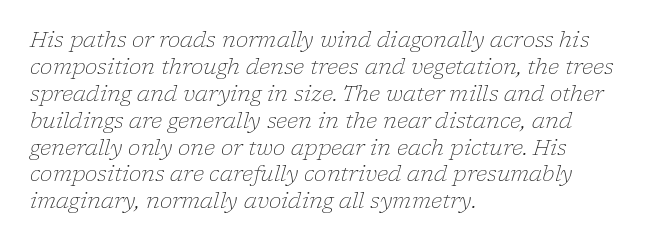
Q: Is the text bold? A: No.
Q: Is the text italic (slanted)? A: Yes, it leans right by about 17 degrees.
Q: Is the text underlined? A: No.
Q: How is the paragraph aligned? A: Left-aligned.
Q: Is the spacing between letters normal or unusually wide? A: Normal.
Q: Is the spacing between lines tight, normal or loose? A: Normal.
